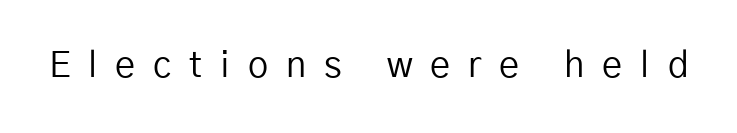
The image shows 36 px regular-weight sans-serif type, upright; set unusually wide letter spacing (+0.5 em), not underlined; low stroke contrast and a medium x-height.
